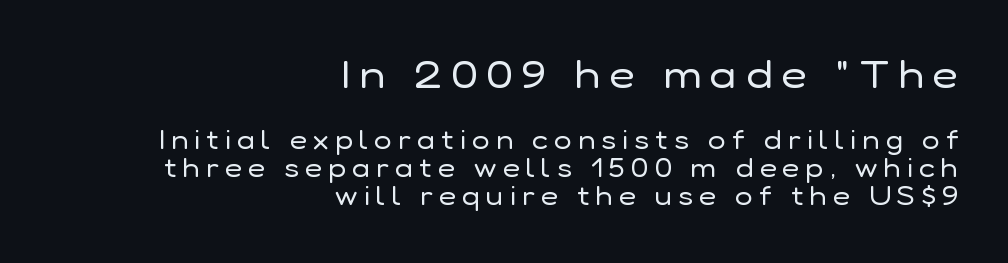
The image shows 39 px regular-weight sans-serif type, upright; set right-aligned, tight line spacing (1.08x), unusually wide letter spacing (+0.25 em), not underlined; the first (top) block is 1.5x larger; low stroke contrast and a medium x-height.
